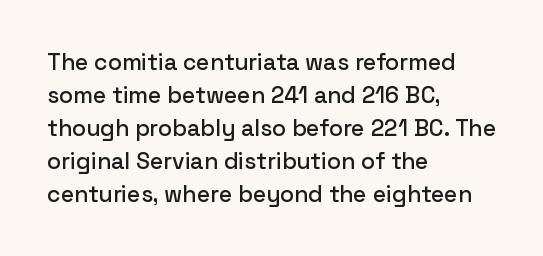
Plain, unruled lines of type. Letter spacing: default. Quick note: interline space is typical. Does the lettering tilt? It doesn't — this is upright. One-word summary of the alignment: left.
